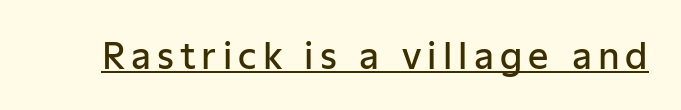
{"serif": "no", "italic": "no", "bold": "semi", "weight": "semibold", "width": "normal", "stroke_contrast": "low", "x_height": "medium", "monospaced": "no", "underline": "yes", "glyph_px": 36}
